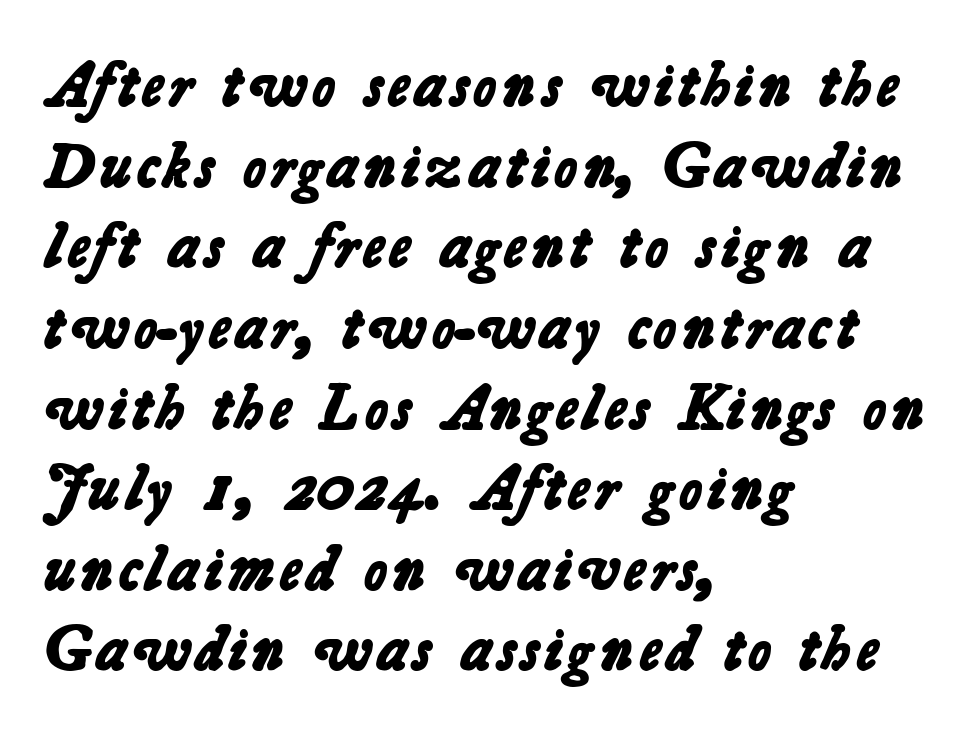
The glyphs are unaccompanied by any horizontal stroke below them. The strokes are fattened all the way to bold. Evenly set lines give the paragraph a standard silhouette. Look at the bottom of the vertical strokes: they stop flat, with no serifs. What stands out about the letter spacing? Nothing — it is the standard amount.
